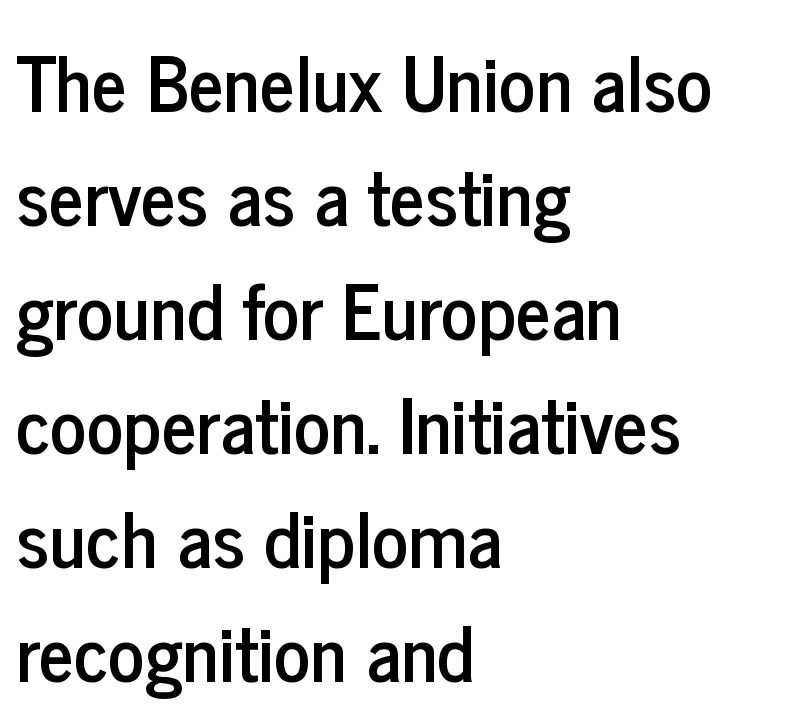
Note the varied advance widths — an 'i' is clearly narrower than an 'm'. You can tell it's not italic because the verticals are truly vertical. Typeset ragged right — the left edge is the straight one. Honestly, the letter spacing is just normal — you wouldn't notice it. The rows are spaced the way most documents space them. The foot of each line stays bare and open.
